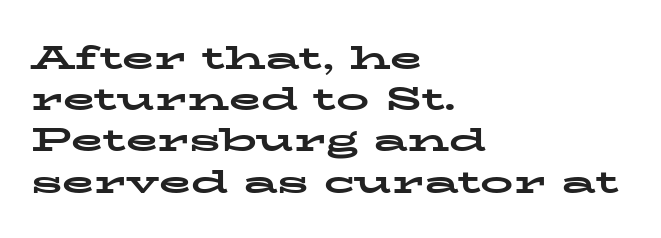
The image shows 33 px bold, wide serif type, upright; set left-aligned, normal line spacing (1.25x), normal letter spacing, not underlined; low stroke contrast and a medium x-height.
